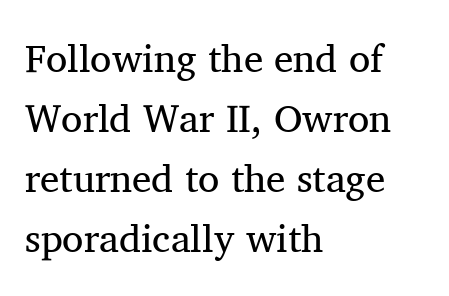
Proportional: the letters do not fall into vertical columns. A serif font was chosen for this passage. Line beginnings align vertically; line endings do not. Tracking value appears to be zero — textbook default spacing. Summary of vertical rhythm: regular, with standard interline spacing. Unlike italic type, these characters show no tilt at all.
